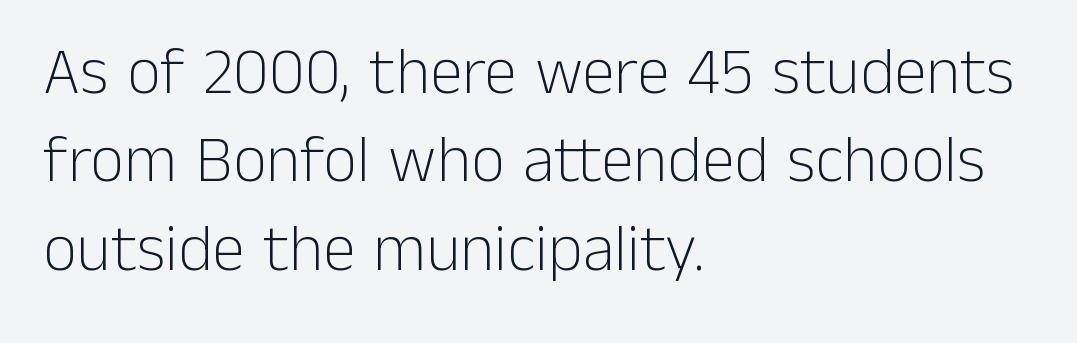
The image shows 66 px light sans-serif type, upright; set left-aligned, normal line spacing (1.34x), normal letter spacing, not underlined; low stroke contrast and a medium x-height.
